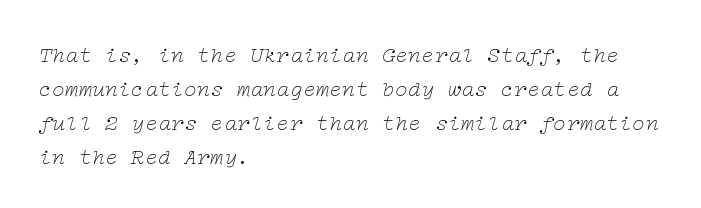
The image shows 22 px text type, italic (leaning right); set left-aligned, normal line spacing (1.55x), normal letter spacing, not underlined.
